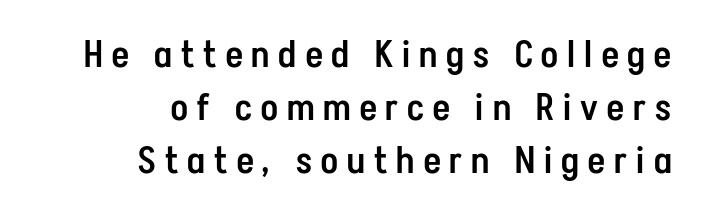
Q: Is the text bold? A: Semi-bold.
Q: Is the text italic (slanted)? A: No, it is upright.
Q: Is the typeface a serif or a sans-serif typeface? A: Sans-serif.
Q: Is the text underlined? A: No.
Q: How is the paragraph aligned? A: Right-aligned.
Q: Is the spacing between letters normal or unusually wide? A: Unusually wide.
Q: Is the spacing between lines tight, normal or loose? A: Normal.
Q: Width (condensed, normal, or wide)? A: Condensed.
Q: Stroke contrast? A: Low.
Q: x-height? A: Medium.
Q: Monospaced? A: No.
